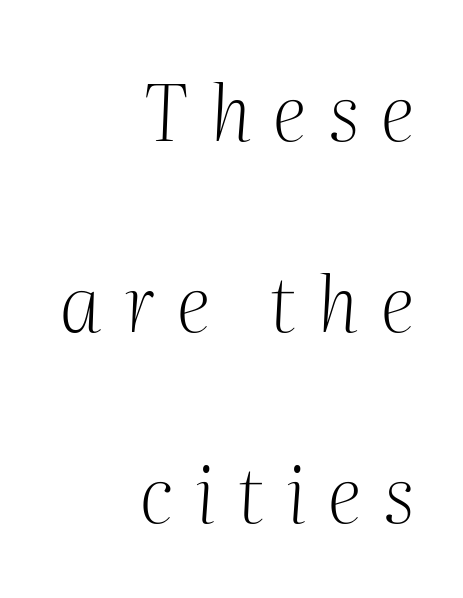
The image shows 78 px light serif type, italic (leaning right); set right-aligned, loose line spacing (2.45x), unusually wide letter spacing (+0.28 em), not underlined; medium stroke contrast and a medium x-height.
